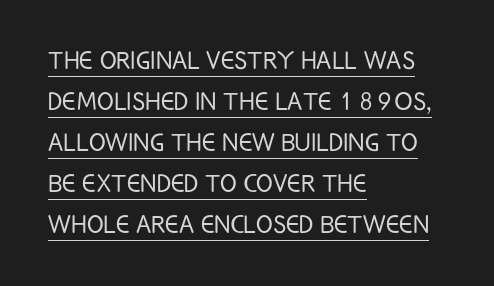
Proportional: the letters do not fall into vertical columns. Nope, not italic — everything's standing straight. The setting favours the left margin, as ordinary paragraphs usually do. What kind of face is this? One without serifs — a sans. These lines keep a tight, regular rhythm from letter to letter.
